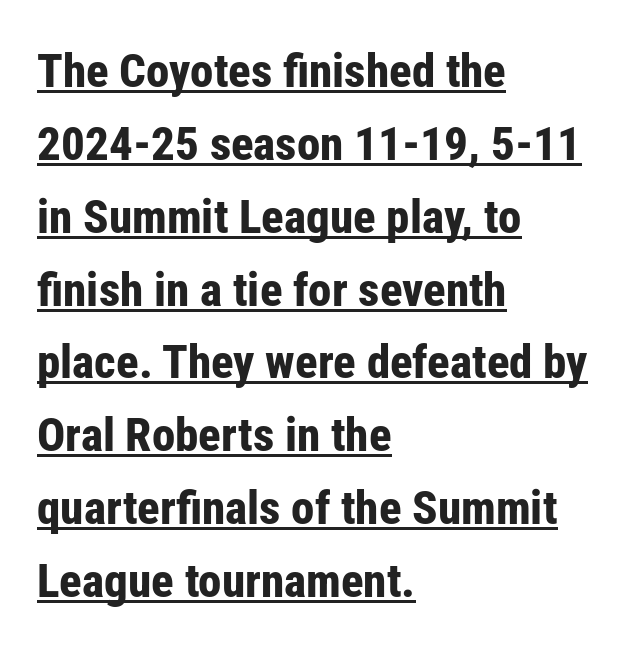
The image shows 47 px bold, condensed sans-serif type, upright; set left-aligned, normal line spacing (1.55x), normal letter spacing, underlined; low stroke contrast and a medium x-height.
